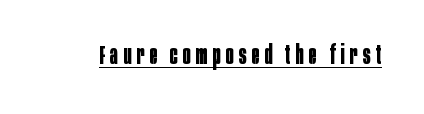
The image shows 26 px bold type, upright; set unusually wide letter spacing (+0.2 em), underlined.
